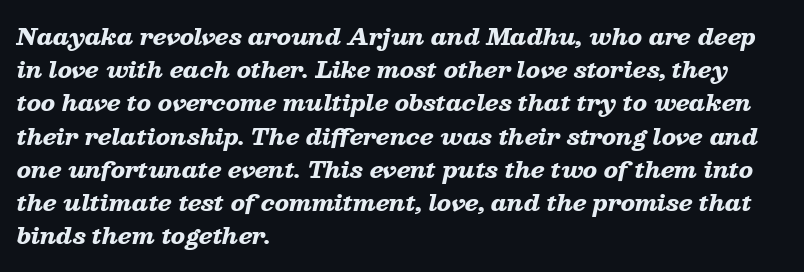
Q: Is the text bold? A: Yes.
Q: Is the text italic (slanted)? A: Yes, it leans right by about 13 degrees.
Q: Is the text underlined? A: No.
Q: How is the paragraph aligned? A: Left-aligned.
Q: Is the spacing between letters normal or unusually wide? A: Normal.
Q: Is the spacing between lines tight, normal or loose? A: Normal.
